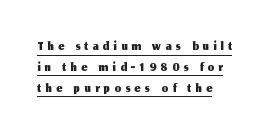
Substantial extra tracking has been applied to these lines. Is there any slant? The stems are plumb. Line starts are locked; line ends wander. Decoration check: the copy is underlined.
